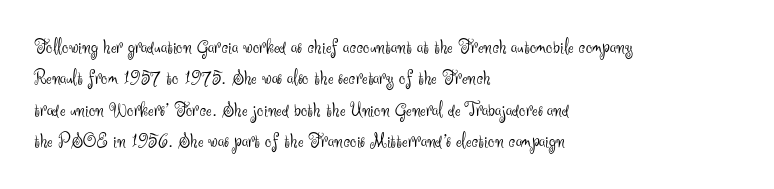
Q: Is the text bold? A: No.
Q: Is the text italic (slanted)? A: No, it is upright.
Q: Is the text underlined? A: No.
Q: How is the paragraph aligned? A: Left-aligned.
Q: Is the spacing between letters normal or unusually wide? A: Normal.
Q: Is the spacing between lines tight, normal or loose? A: Normal.
